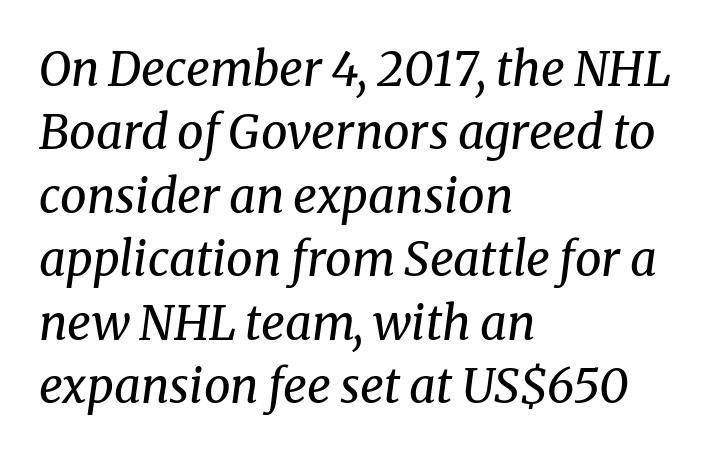
Q: Is the text bold? A: No.
Q: Is the text italic (slanted)? A: Yes, it leans right by about 8 degrees.
Q: Is the typeface a serif or a sans-serif typeface? A: Serif.
Q: Is the text underlined? A: No.
Q: How is the paragraph aligned? A: Left-aligned.
Q: Is the spacing between letters normal or unusually wide? A: Normal.
Q: Is the spacing between lines tight, normal or loose? A: Normal.
Q: Width (condensed, normal, or wide)? A: Normal.
Q: Stroke contrast? A: Medium.
Q: x-height? A: Medium.
Q: Monospaced? A: No.
